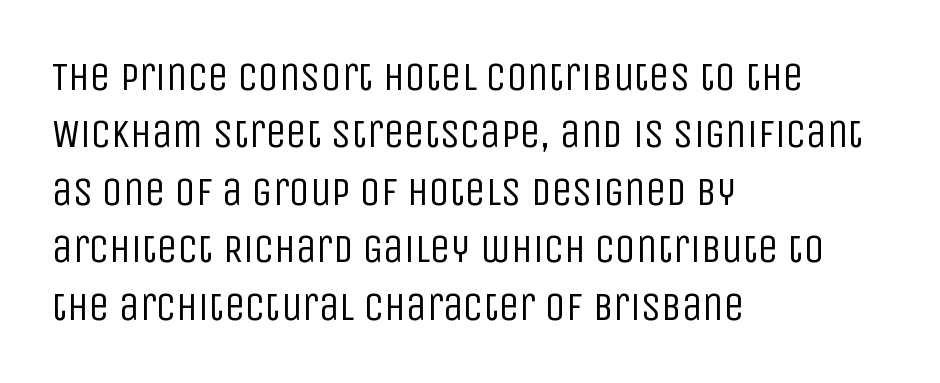
No word sits above an underline. Vertically, the passage feels balanced, rows spaced as you'd expect. The rendering uses natural spacing where letterforms have individual widths. Unlike a traditional serif, this face leaves its strokes unadorned. Tracking value appears to be zero — textbook default spacing.
